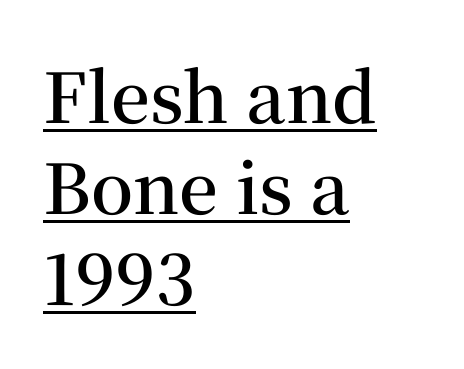
Is this a fixed-width face? No — the glyphs have proportional, varying widths. Students, this is semibold: more ink than regular, less than bold. The axis of the letterforms is exactly vertical. Is the letter spacing exaggerated? No — it looks like the ordinary default. Normally led — the rows are evenly, conventionally spaced. Reading down the block, your eye returns to a fixed left position each line.
